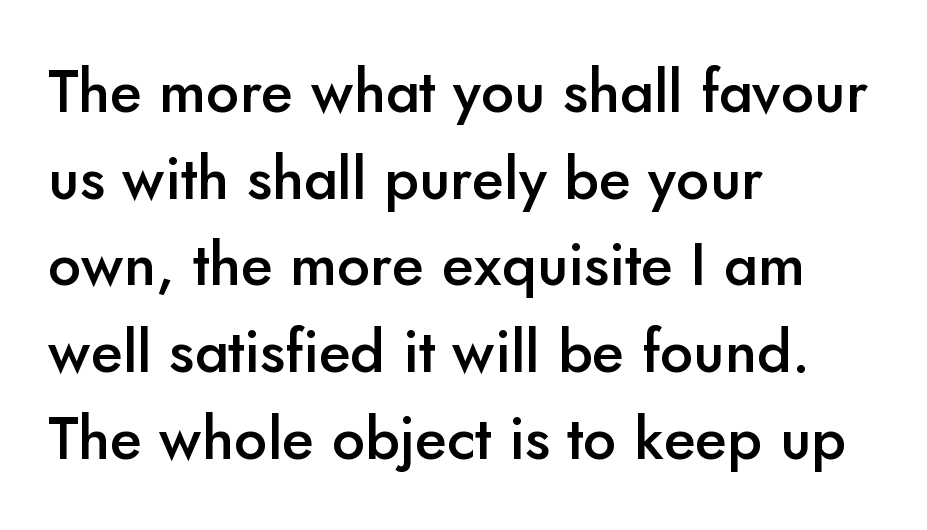
{"serif": "no", "italic": "no", "bold": "semi", "weight": "semibold", "width": "normal", "stroke_contrast": "low", "x_height": "small", "monospaced": "no", "underline": "no", "align": "left", "line_spacing": "normal", "line_spacing_ratio": 1.47, "letter_spacing": "normal", "letter_spacing_em": 0.0, "glyph_px": 59}
